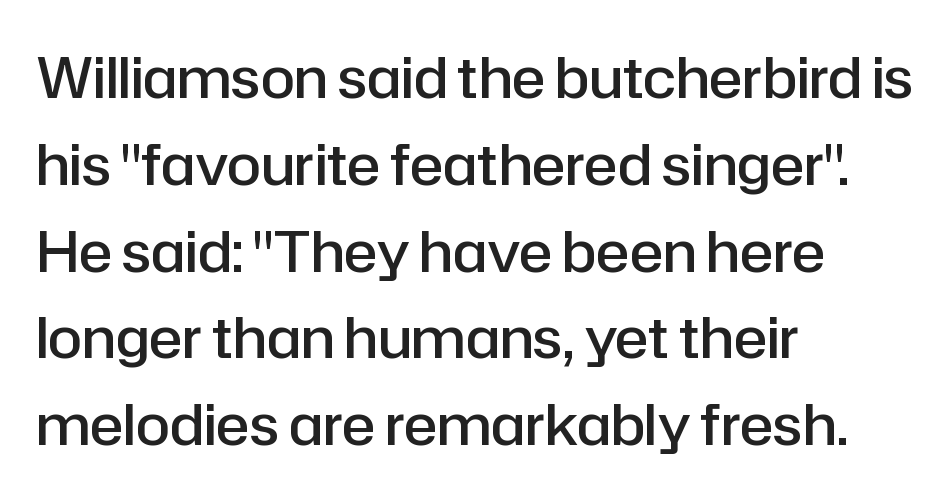
{"serif": "no", "italic": "no", "bold": "semi", "weight": "semibold", "width": "normal", "stroke_contrast": "low", "x_height": "medium", "monospaced": "no", "underline": "no", "align": "left", "line_spacing": "normal", "line_spacing_ratio": 1.55, "letter_spacing": "normal", "letter_spacing_em": 0.0, "glyph_px": 56}
